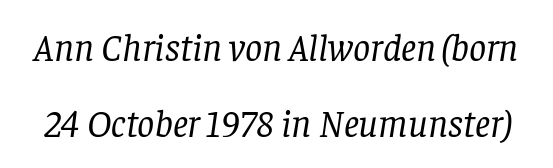
{"serif": "yes", "italic": "yes", "lean": "right", "slant_degrees": 8, "bold": "no", "weight": "regular", "width": "normal", "stroke_contrast": "low", "x_height": "large", "monospaced": "no", "underline": "no", "line_spacing": "loose", "line_spacing_ratio": 2.01, "letter_spacing": "normal", "letter_spacing_em": 0.0, "glyph_px": 38}
